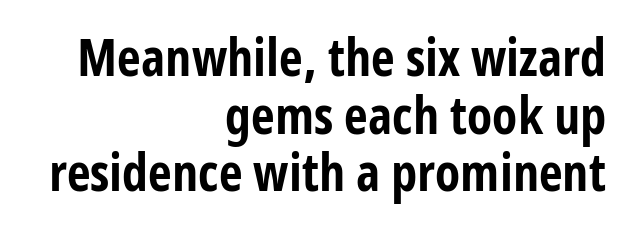
{"serif": "no", "italic": "no", "bold": "yes", "weight": "bold", "width": "condensed", "stroke_contrast": "low", "x_height": "medium", "monospaced": "no", "underline": "no", "align": "right", "line_spacing": "tight", "line_spacing_ratio": 1.11, "letter_spacing": "normal", "letter_spacing_em": 0.0, "glyph_px": 52}
